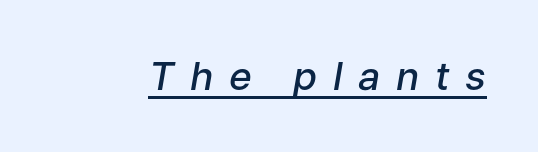
The face used here is a semibold: visibly heavier than regular, lighter than bold. Inter-character spacing is expanded well beyond the font's built-in metrics. Each letter keeps its own natural width here, so spacing adapts to shape. The specimen includes a rule beneath the text block's lines. The typography opts for an oblique posture over an upright one.
